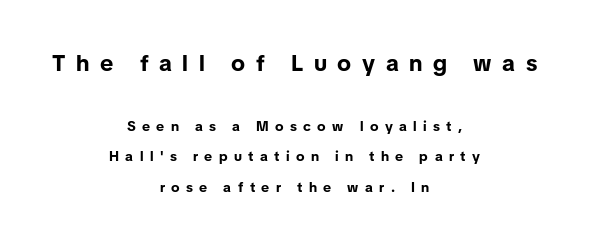
Tracking here is generous; glyphs stand well apart from one another. Notice how the stems are strictly vertical — no italics here. The typesetting leans heavy: a genuine bold. The string is rendered with underlining switched off. Whoever set this made the first block the dominant, larger element. The rendering uses a large line-height, opening up the rows.
